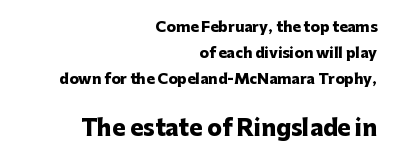
Q: Is the text bold? A: Yes.
Q: Is the text italic (slanted)? A: No, it is upright.
Q: Is the text underlined? A: No.
Q: How is the paragraph aligned? A: Right-aligned.
Q: Is the spacing between letters normal or unusually wide? A: Normal.
Q: Which block of text is set in a larger size, the first (top) or the second (bottom)? A: The second (bottom) one.
